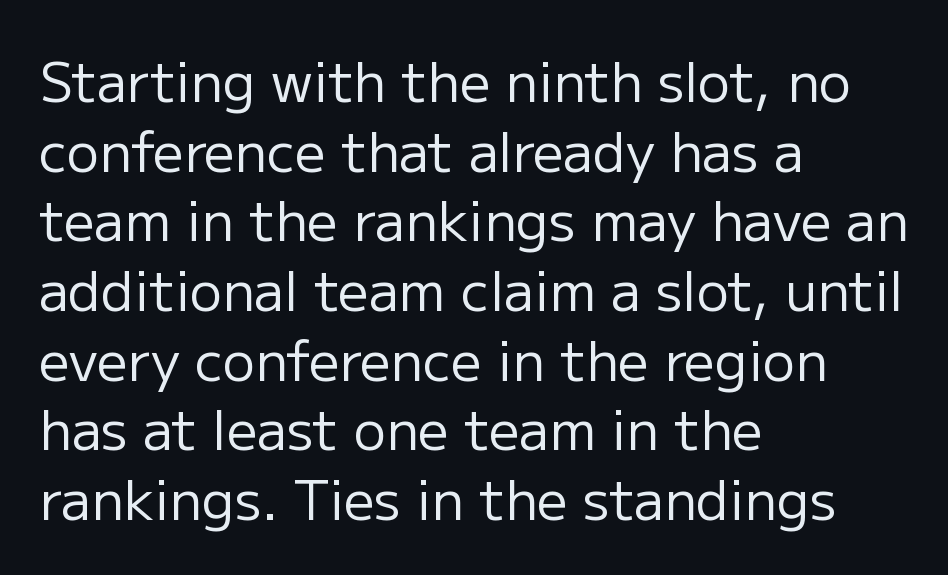
{"serif": "no", "italic": "no", "bold": "no", "weight": "regular", "width": "normal", "stroke_contrast": "low", "x_height": "medium", "monospaced": "no", "underline": "no", "align": "left", "line_spacing": "normal", "line_spacing_ratio": 1.29, "letter_spacing": "normal", "letter_spacing_em": 0.0, "glyph_px": 54}
